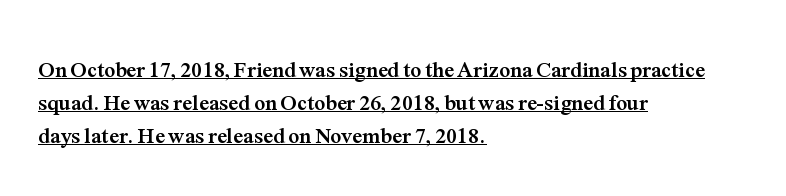
Emphasis is given by a line drawn under the lettering. The rendering uses a bold face; every stroke is thick and dark. Is the letter spacing exaggerated? No — it looks like the ordinary default. The space between consecutive lines is moderate. Italic? Not at all — the glyphs are vertical.
